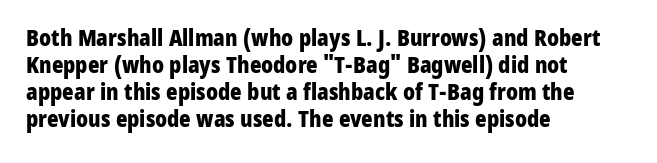
The setting favours the left margin, as ordinary paragraphs usually do. The strip under each line holds only bare page. Every letter is thick-stroked: bold, no question. In terms of posture, this sample is upright. Is the letter spacing exaggerated? No — it looks like the ordinary default.
